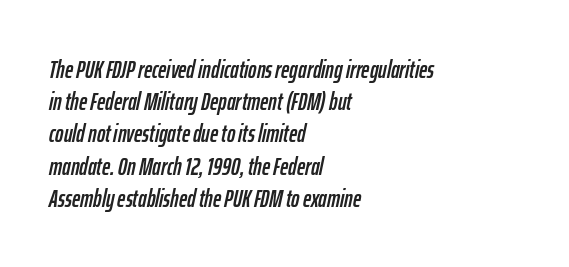
The paragraph has a hard left edge and a soft right edge. The type is set solid horizontally, with unmodified tracking. Yep, that's italic — everything's leaning. Type without underlining. This block has exactly the height ordinary leading produces.
